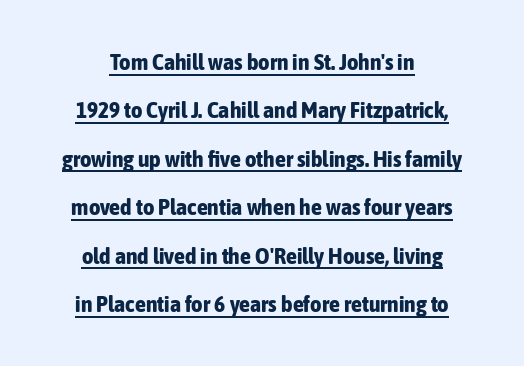
Q: Is the text bold? A: Yes.
Q: Is the text italic (slanted)? A: No, it is upright.
Q: Is the text underlined? A: Yes.
Q: How is the paragraph aligned? A: Centered.
Q: Is the spacing between letters normal or unusually wide? A: Normal.
Q: Is the spacing between lines tight, normal or loose? A: Loose.
